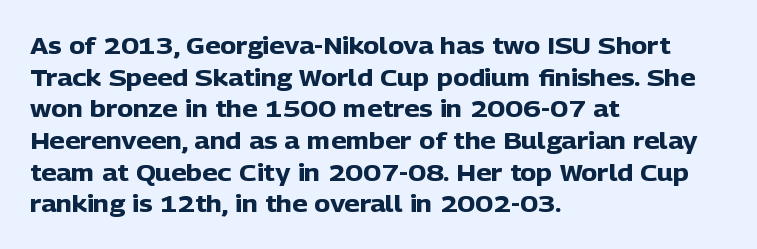
Q: Is the text bold? A: Yes.
Q: Is the text italic (slanted)? A: No, it is upright.
Q: Is the text underlined? A: No.
Q: How is the paragraph aligned? A: Left-aligned.
Q: Is the spacing between letters normal or unusually wide? A: Normal.
Q: Is the spacing between lines tight, normal or loose? A: Normal.
